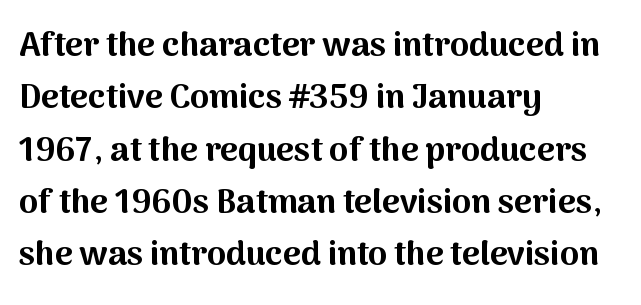
What weight is shown? A full bold with thick strokes. The line texture is even and compact thanks to regular tracking. In CSS terms this would be text-align: left. The passage shown is typed in a proportional face where columns would drift.
